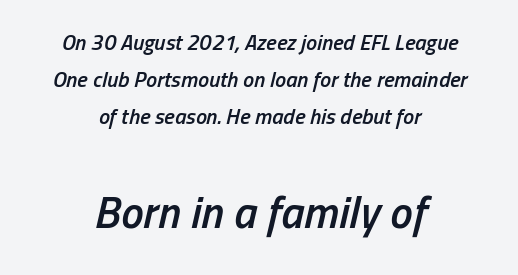
Q: Is the text bold? A: Semi-bold.
Q: Is the text italic (slanted)? A: Yes, it leans right by about 13 degrees.
Q: Is the text underlined? A: No.
Q: How is the paragraph aligned? A: Centered.
Q: Is the spacing between letters normal or unusually wide? A: Normal.
Q: Is the spacing between lines tight, normal or loose? A: Normal.
Q: Which block of text is set in a larger size, the first (top) or the second (bottom)? A: The second (bottom) one.
Q: Width (condensed, normal, or wide)? A: Condensed.
Q: Stroke contrast? A: Low.
Q: x-height? A: Medium.
Q: Monospaced? A: No.
